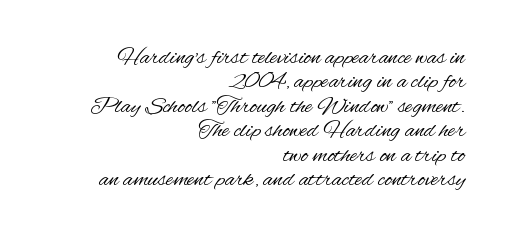
The image shows 24 px text type; set right-aligned, tight line spacing (1.02x), normal letter spacing, not underlined.
